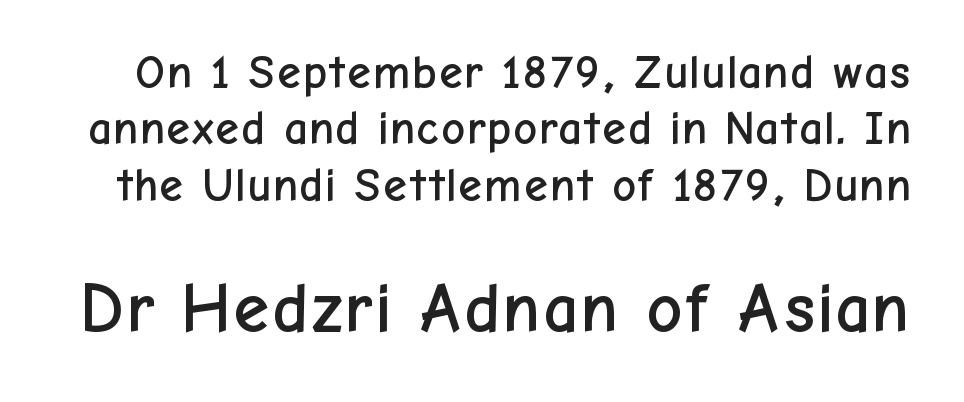
{"serif": "no", "italic": "no", "width": "normal", "stroke_contrast": "low", "x_height": "medium", "monospaced": "no", "underline": "no", "line_spacing_ratio": 1.2, "letter_spacing": "normal", "letter_spacing_em": 0.0, "larger_block": "second", "size_ratio": 1.51, "glyph_px": 71}
